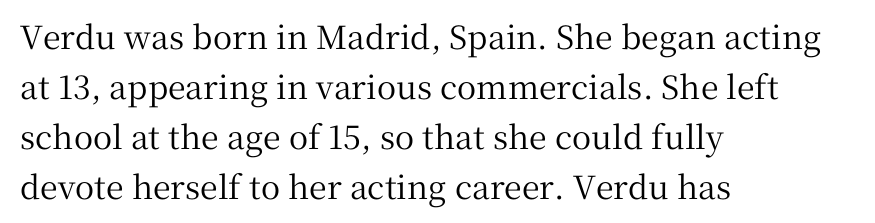
Q: Is the text italic (slanted)? A: No, it is upright.
Q: Is the typeface a serif or a sans-serif typeface? A: Serif.
Q: Is the text underlined? A: No.
Q: How is the paragraph aligned? A: Left-aligned.
Q: Is the spacing between letters normal or unusually wide? A: Normal.
Q: Is the spacing between lines tight, normal or loose? A: Normal.
Q: Width (condensed, normal, or wide)? A: Normal.
Q: Stroke contrast? A: Medium.
Q: x-height? A: Medium.
Q: Monospaced? A: No.
